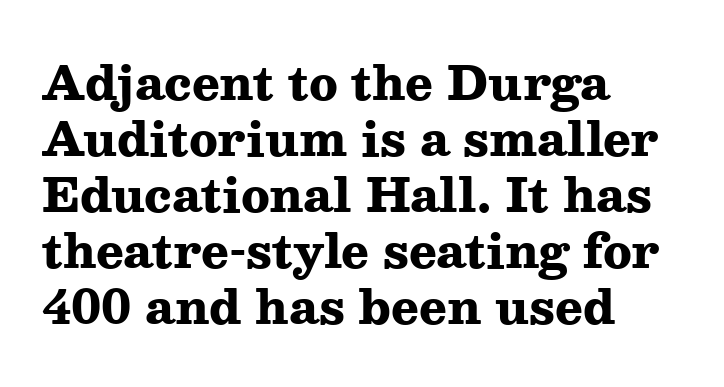
Posture: upright roman. The face used here is rendered with its standard letterfit. These lines are composed in type with serifs. The specimen omits any rule beneath the text block's lines. Think of a printed novel: that variable character pitch is what you see here. Weight check: bold — yes, fully.
